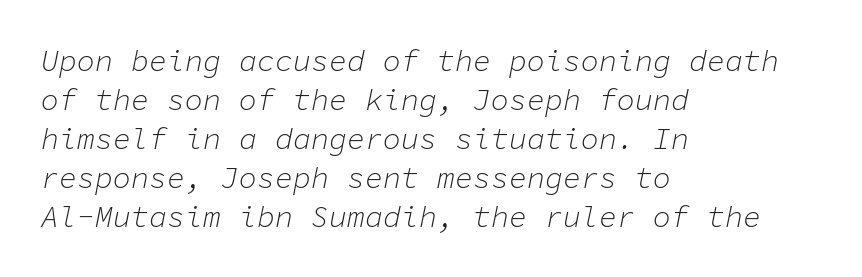
The image shows 30 px light type, italic (leaning right), monospaced; set left-aligned, normal line spacing (1.3x), normal letter spacing, not underlined; low stroke contrast and a medium x-height.
